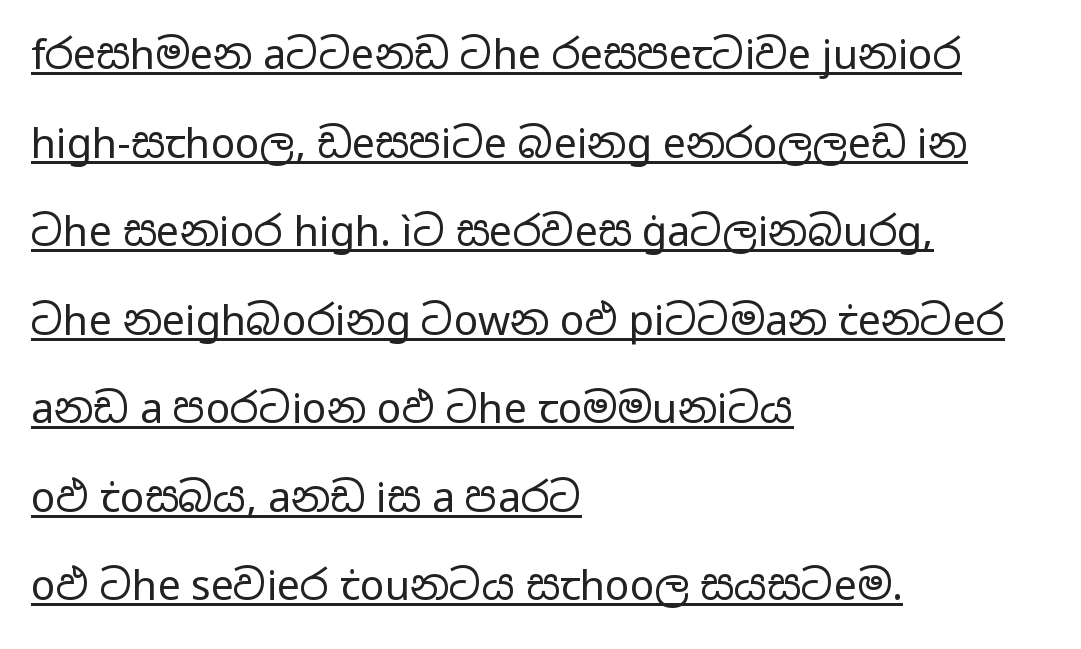
Q: Is the text bold? A: No.
Q: Is the text italic (slanted)? A: No, it is upright.
Q: Is the typeface a serif or a sans-serif typeface? A: Sans-serif.
Q: Is the text underlined? A: Yes.
Q: How is the paragraph aligned? A: Left-aligned.
Q: Is the spacing between letters normal or unusually wide? A: Normal.
Q: Is the spacing between lines tight, normal or loose? A: Loose.
Q: Width (condensed, normal, or wide)? A: Wide.
Q: Stroke contrast? A: Low.
Q: x-height? A: Medium.
Q: Monospaced? A: No.
